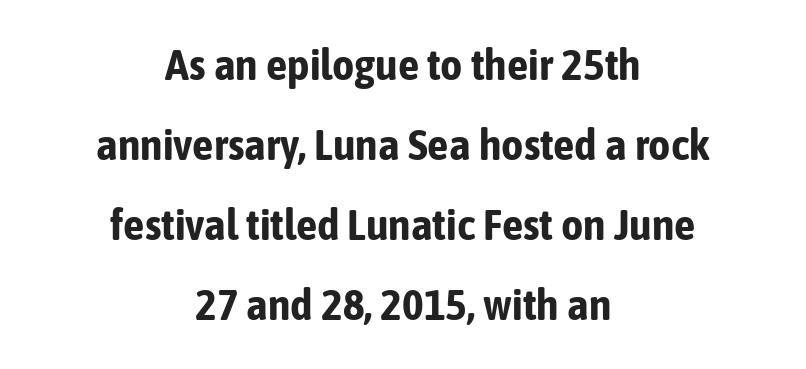
The image shows 43 px bold, condensed sans-serif type, upright; set centered, line spacing 1.86x, normal letter spacing, not underlined; low stroke contrast and a medium x-height.
